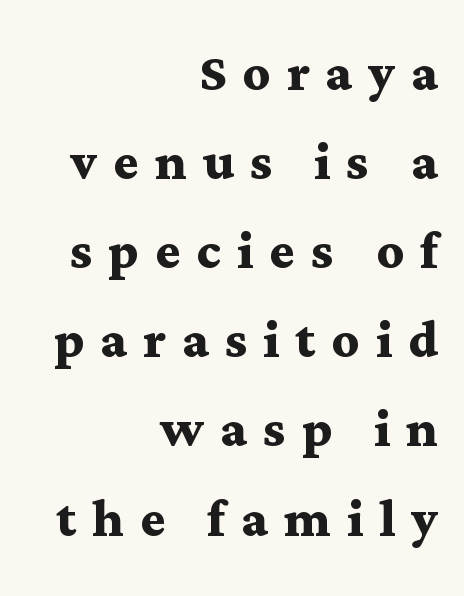
Q: Is the text bold? A: Yes.
Q: Is the text italic (slanted)? A: No, it is upright.
Q: Is the typeface a serif or a sans-serif typeface? A: Serif.
Q: Is the text underlined? A: No.
Q: How is the paragraph aligned? A: Right-aligned.
Q: Is the spacing between letters normal or unusually wide? A: Unusually wide.
Q: Is the spacing between lines tight, normal or loose? A: Normal.
Q: Width (condensed, normal, or wide)? A: Wide.
Q: Stroke contrast? A: Medium.
Q: x-height? A: Medium.
Q: Monospaced? A: No.
